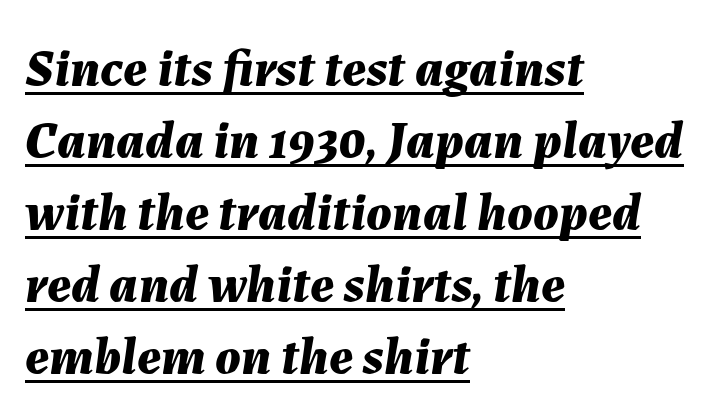
Does the leading feel generous? No, just average. These lines stack with their left ends in a neat column. What decoration does the sample have? An underline. The face used here is rendered with its standard letterfit. Typographic density is high because the face is bold.
